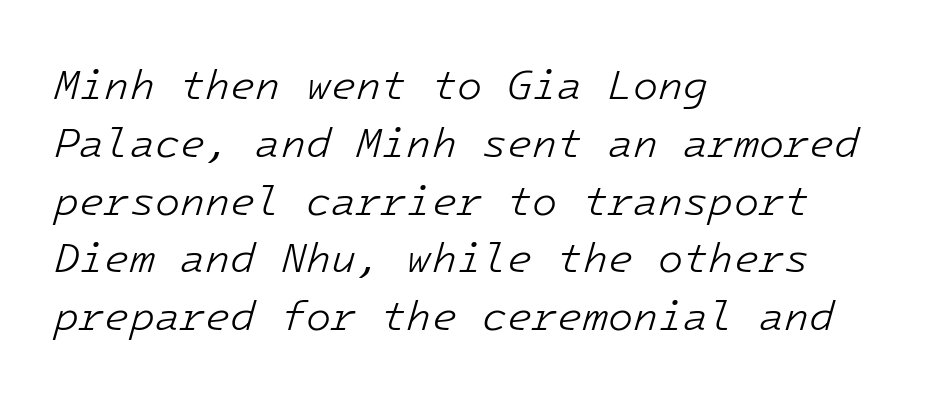
The face used here is monospaced, like something from a code editor. Stroke mass is kept to a normal reading level or below. The string is rendered with underlining switched off. Characters are canted at an angle relative to the baseline's perpendicular.
